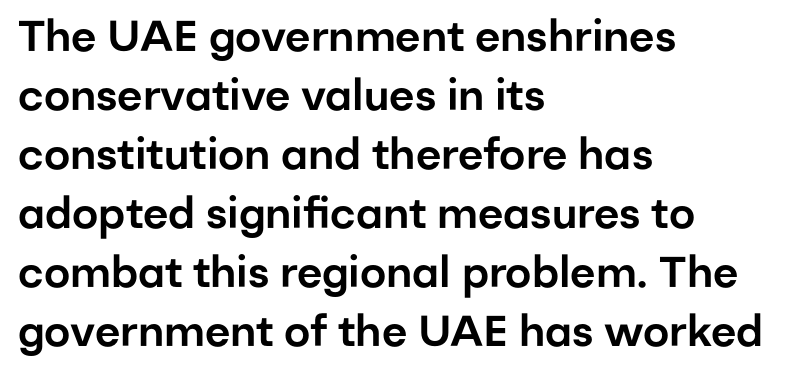
Q: Is the text italic (slanted)? A: No, it is upright.
Q: Is the typeface a serif or a sans-serif typeface? A: Sans-serif.
Q: Is the text underlined? A: No.
Q: How is the paragraph aligned? A: Left-aligned.
Q: Is the spacing between letters normal or unusually wide? A: Normal.
Q: Is the spacing between lines tight, normal or loose? A: Normal.
Q: Width (condensed, normal, or wide)? A: Normal.
Q: Stroke contrast? A: Low.
Q: x-height? A: Medium.
Q: Monospaced? A: No.
